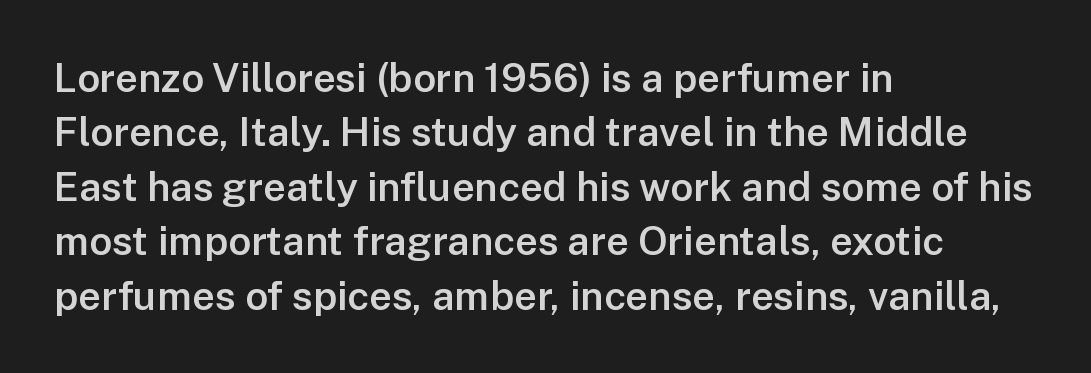
{"serif": "no", "italic": "no", "bold": "semi", "weight": "semibold", "width": "normal", "stroke_contrast": "low", "x_height": "medium", "monospaced": "no", "underline": "no", "align": "left", "line_spacing": "normal", "line_spacing_ratio": 1.36, "letter_spacing": "normal", "letter_spacing_em": 0.0, "glyph_px": 40}
